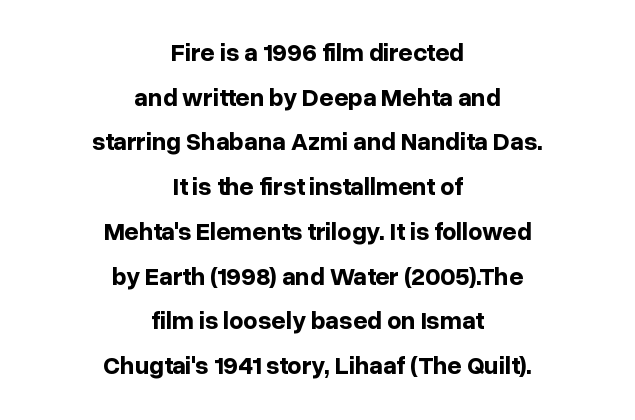
Q: Is the text bold? A: Yes.
Q: Is the text italic (slanted)? A: No, it is upright.
Q: Is the text underlined? A: No.
Q: How is the paragraph aligned? A: Centered.
Q: Is the spacing between letters normal or unusually wide? A: Normal.
